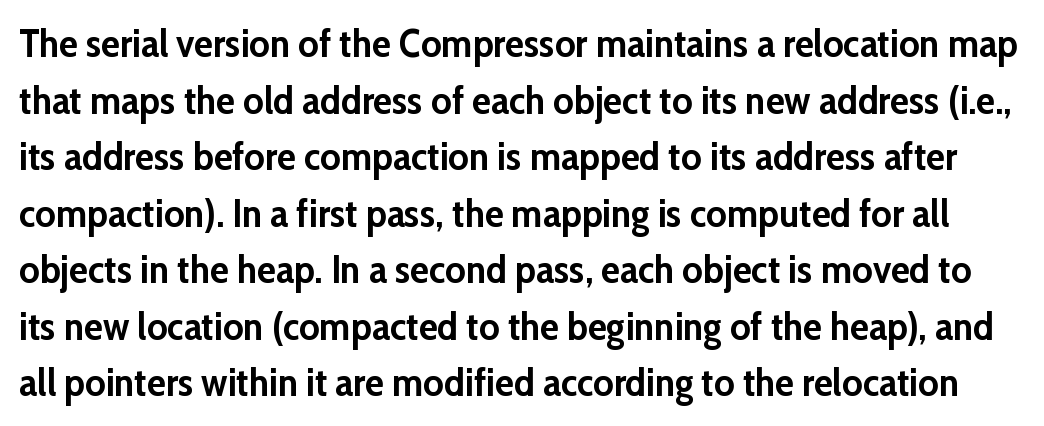
In terms of leading, this rendering sits right in the middle. This is roman type, the default non-slanted kind. Bare-footed words on every line. Honestly, the letter spacing is just normal — you wouldn't notice it. Typographic density is high because the face is bold.
